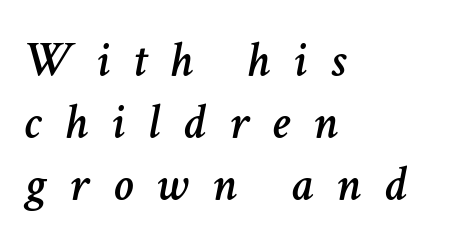
Q: Is the text italic (slanted)? A: Yes, it leans right by about 11 degrees.
Q: Is the text underlined? A: No.
Q: How is the paragraph aligned? A: Left-aligned.
Q: Is the spacing between letters normal or unusually wide? A: Unusually wide.
Q: Width (condensed, normal, or wide)? A: Normal.
Q: Stroke contrast? A: Low.
Q: x-height? A: Medium.
Q: Monospaced? A: No.
